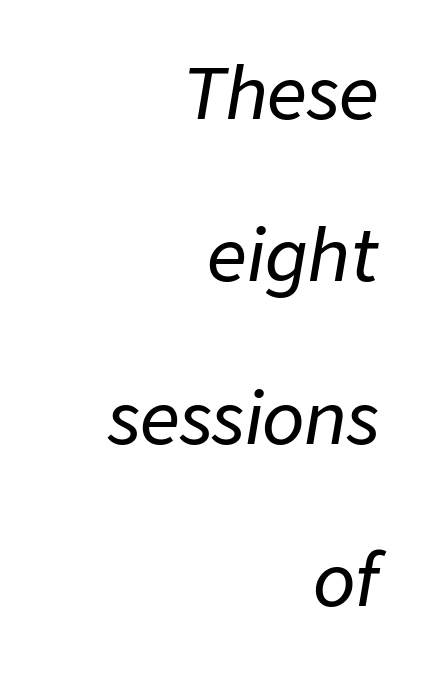
Q: Is the text italic (slanted)? A: Yes, it leans right by about 9 degrees.
Q: Is the text underlined? A: No.
Q: How is the paragraph aligned? A: Right-aligned.
Q: Is the spacing between letters normal or unusually wide? A: Normal.
Q: Is the spacing between lines tight, normal or loose? A: Loose.
Q: Width (condensed, normal, or wide)? A: Normal.
Q: Stroke contrast? A: Low.
Q: x-height? A: Medium.
Q: Monospaced? A: No.
